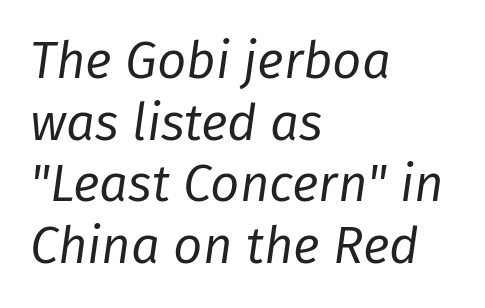
Q: Is the text bold? A: No.
Q: Is the text italic (slanted)? A: Yes, it leans right by about 8 degrees.
Q: Is the text underlined? A: No.
Q: How is the paragraph aligned? A: Left-aligned.
Q: Is the spacing between letters normal or unusually wide? A: Normal.
Q: Width (condensed, normal, or wide)? A: Normal.
Q: Stroke contrast? A: Low.
Q: x-height? A: Medium.
Q: Monospaced? A: No.
